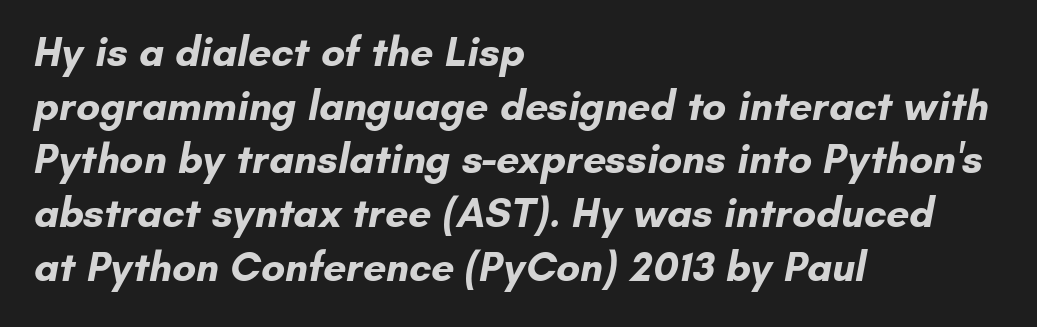
{"serif": "no", "bold": "yes", "weight": "bold", "width": "normal", "stroke_contrast": "low", "x_height": "small", "monospaced": "no", "underline": "no", "align": "left", "line_spacing": "normal", "line_spacing_ratio": 1.31, "letter_spacing": "normal", "letter_spacing_em": 0.0, "glyph_px": 41}
